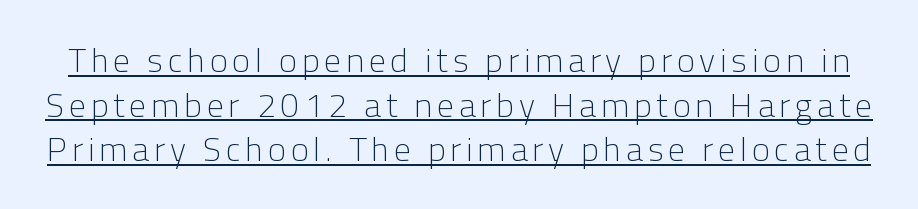
The image shows 34 px light sans-serif type, upright; set normal line spacing (1.31x), underlined; low stroke contrast and a medium x-height.
